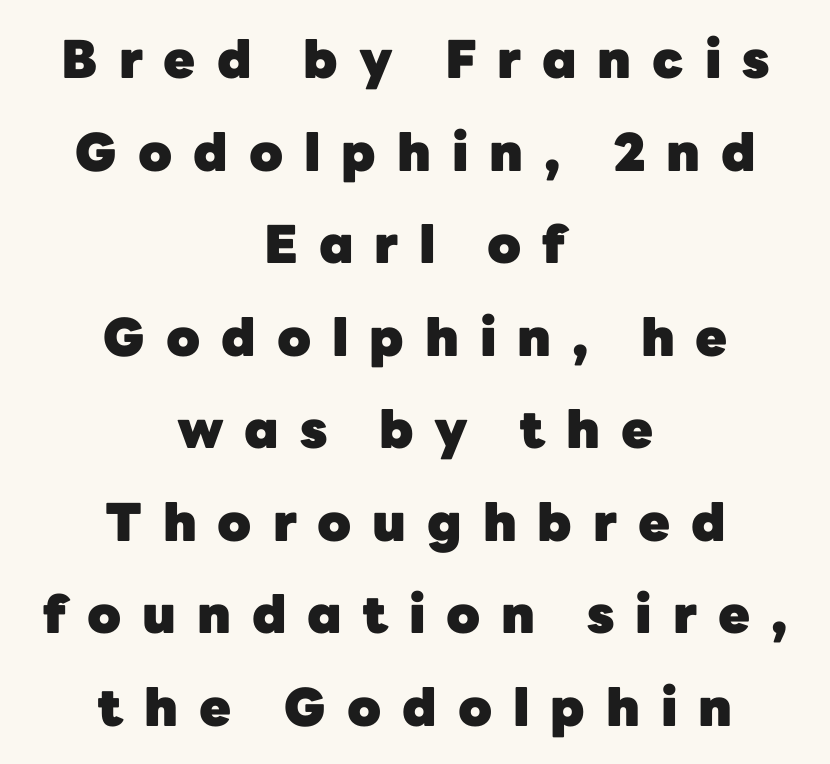
{"serif": "no", "italic": "no", "bold": "yes", "weight": "heavy", "width": "normal", "stroke_contrast": "low", "x_height": "medium", "monospaced": "no", "underline": "no", "align": "center", "line_spacing_ratio": 1.78, "letter_spacing": "wide", "letter_spacing_em": 0.4, "glyph_px": 52}
